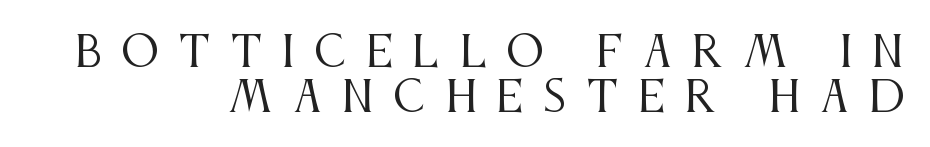
{"serif": "yes", "italic": "no", "bold": "no", "weight": "regular", "width": "condensed", "stroke_contrast": "medium", "x_height": "large", "monospaced": "no", "underline": "no", "align": "right", "line_spacing": "tight", "line_spacing_ratio": 1.06, "letter_spacing": "wide", "letter_spacing_em": 0.47, "glyph_px": 42}
